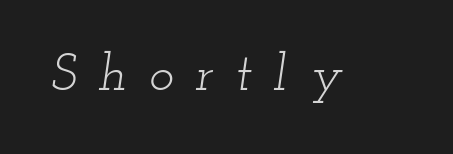
Q: Is the text bold? A: No.
Q: Is the text italic (slanted)? A: Yes, it leans right by about 12 degrees.
Q: Is the typeface a serif or a sans-serif typeface? A: Serif.
Q: Is the text underlined? A: No.
Q: Is the spacing between letters normal or unusually wide? A: Unusually wide.
Q: Width (condensed, normal, or wide)? A: Wide.
Q: Stroke contrast? A: Low.
Q: x-height? A: Small.
Q: Monospaced? A: No.
